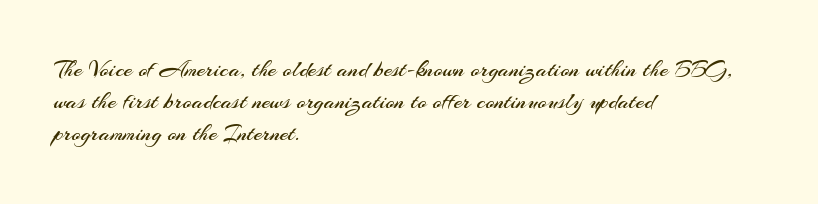
Q: Is the text bold? A: No.
Q: Is the text italic (slanted)? A: Yes.
Q: Is the text underlined? A: No.
Q: How is the paragraph aligned? A: Left-aligned.
Q: Is the spacing between letters normal or unusually wide? A: Normal.
Q: Is the spacing between lines tight, normal or loose? A: Normal.
